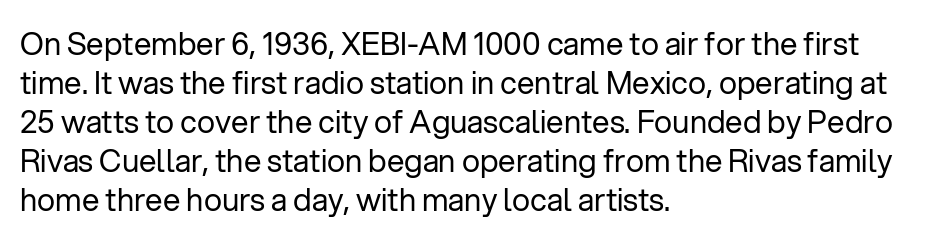
Q: Is the text bold? A: No.
Q: Is the text italic (slanted)? A: No, it is upright.
Q: Is the typeface a serif or a sans-serif typeface? A: Sans-serif.
Q: Is the text underlined? A: No.
Q: How is the paragraph aligned? A: Left-aligned.
Q: Is the spacing between letters normal or unusually wide? A: Normal.
Q: Is the spacing between lines tight, normal or loose? A: Normal.
Q: Width (condensed, normal, or wide)? A: Normal.
Q: Stroke contrast? A: Low.
Q: x-height? A: Medium.
Q: Monospaced? A: No.
